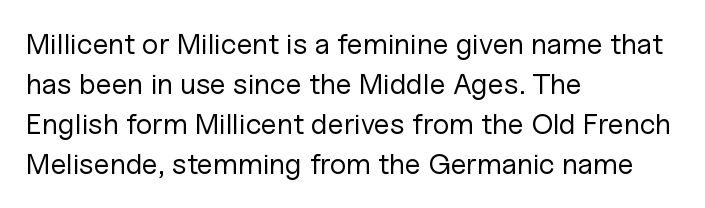
The glyphs in this specimen are sans serif. Here the designer chose a conventional face with non-uniform glyph widths. Stroke mass is kept to a normal reading level or below. The passage shown has conventional tracking throughout. Decoration check: the copy has no underline.
